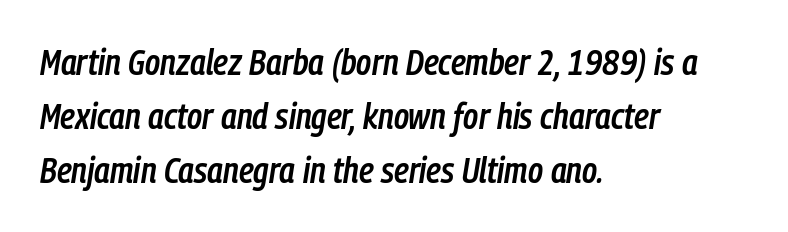
{"italic": "yes", "lean": "right", "slant_degrees": 9, "bold": "semi", "weight": "semibold", "width": "condensed", "stroke_contrast": "low", "x_height": "medium", "monospaced": "no", "underline": "no", "align": "left", "line_spacing": "normal", "line_spacing_ratio": 1.5, "letter_spacing": "normal", "letter_spacing_em": 0.0, "glyph_px": 36}
